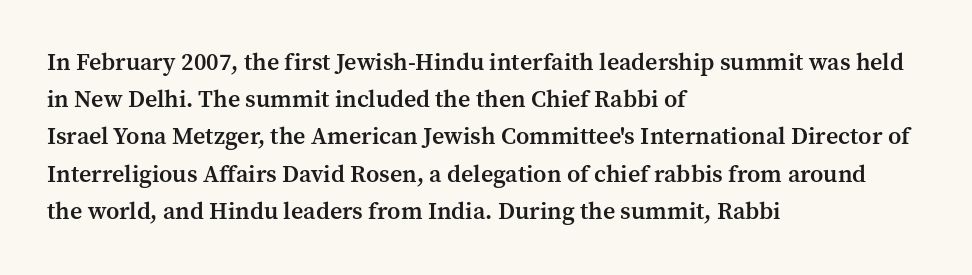
The image shows 24 px text type, upright; set left-aligned, normal line spacing (1.55x), normal letter spacing, not underlined.
